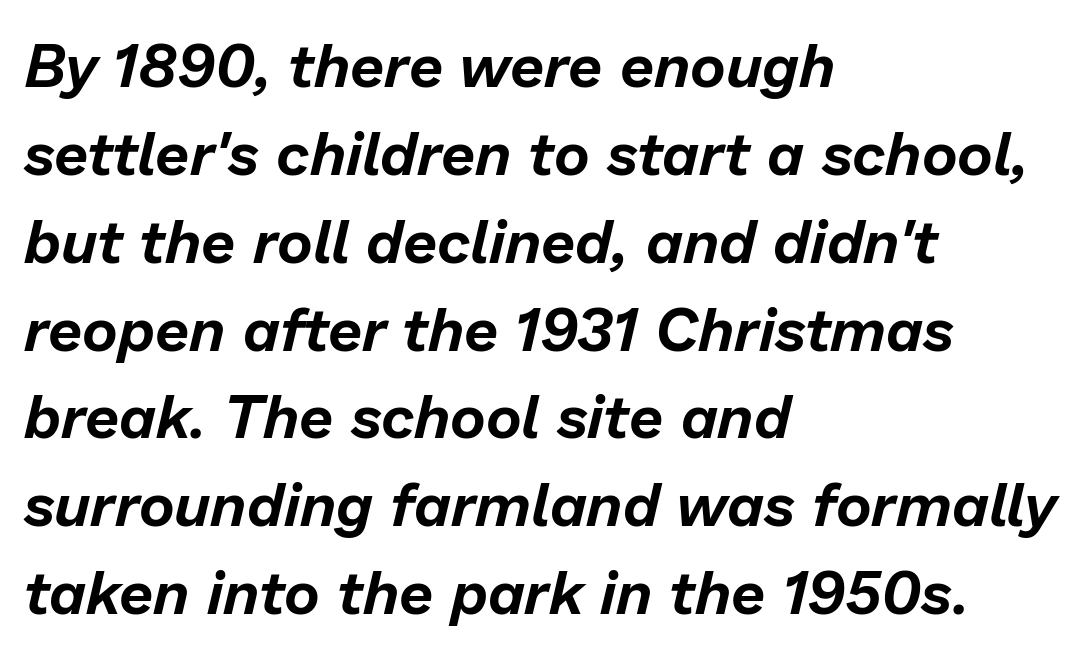
Each letter keeps its own natural width here, so spacing adapts to shape. Underline: absent. Rows of type keep a routine distance in the vertical direction. Tracking value appears to be zero — textbook default spacing. An italicized treatment has been applied to the whole sample.
